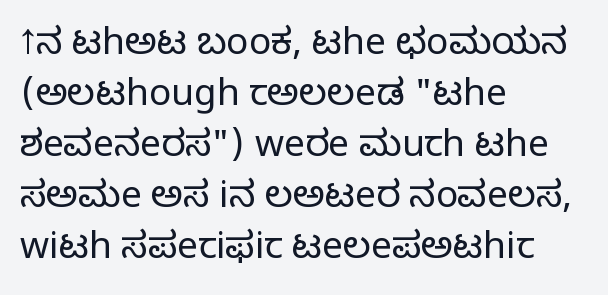
Posture: straight, roman, zero tilt. The face looks like a standard text weight, possibly lighter. Do the characters align in a grid? No, the font is proportional. Just letters on the line, the space beneath them empty. This sample keeps an unexceptional amount of space between lines.
